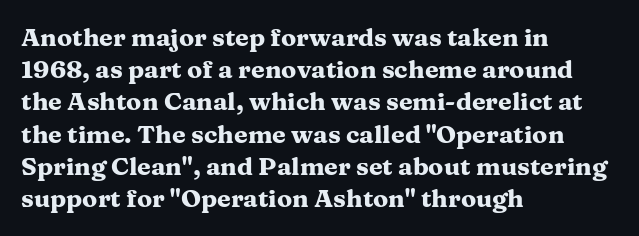
The lines sit at an ordinary, default distance from one another. Italic? Not at all — the glyphs are vertical. This rendering leaves character spacing at its baseline value. A student would call this left alignment; a typographer would say flush left, rag right.
